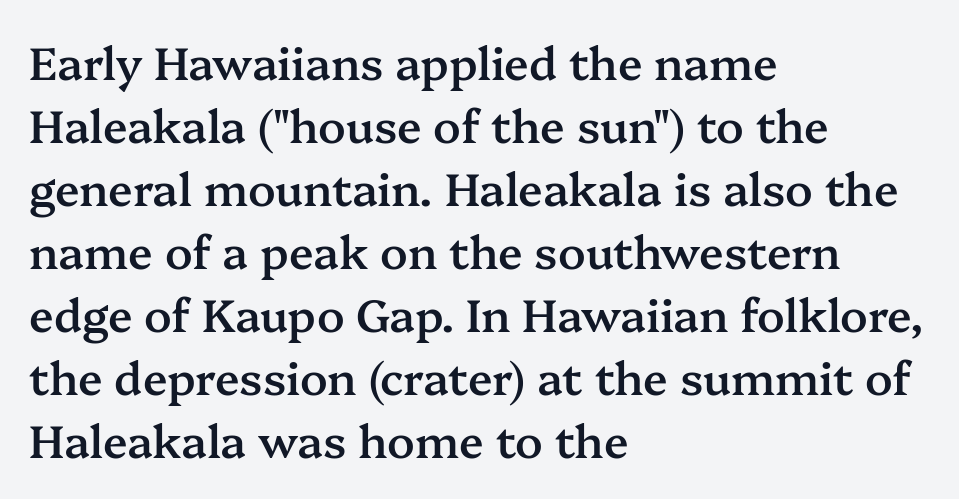
Q: Is the text bold? A: Semi-bold.
Q: Is the text italic (slanted)? A: No, it is upright.
Q: Is the typeface a serif or a sans-serif typeface? A: Serif.
Q: Is the text underlined? A: No.
Q: How is the paragraph aligned? A: Left-aligned.
Q: Is the spacing between letters normal or unusually wide? A: Normal.
Q: Is the spacing between lines tight, normal or loose? A: Normal.
Q: Width (condensed, normal, or wide)? A: Normal.
Q: Stroke contrast? A: Medium.
Q: x-height? A: Medium.
Q: Monospaced? A: No.
